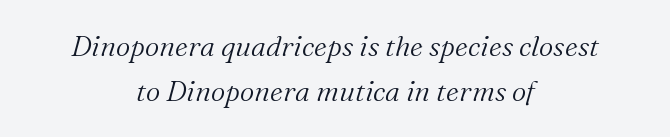
A typesetter would label this face a serif. Slant detected: the letters are inclined. The string is rendered with underlining switched off. Character widths vary here, with narrow letters taking less room than wide ones. The setting favours the middle, as headings and verse often do.
